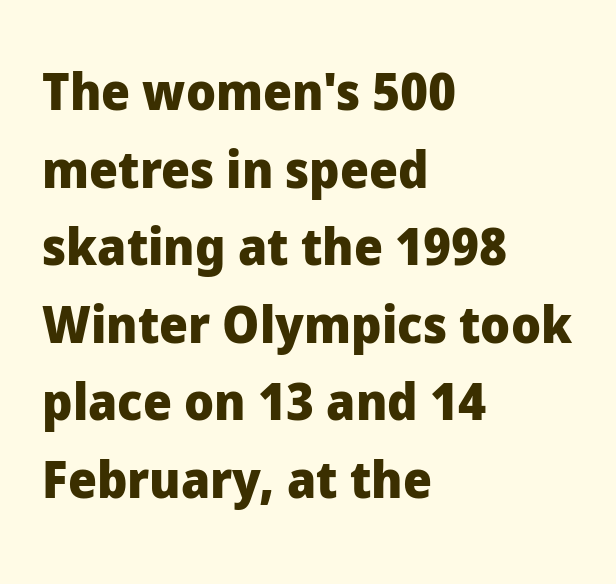
The image shows 51 px heavy sans-serif type, upright; set left-aligned, normal line spacing (1.52x), normal letter spacing, not underlined; low stroke contrast and a medium x-height.
